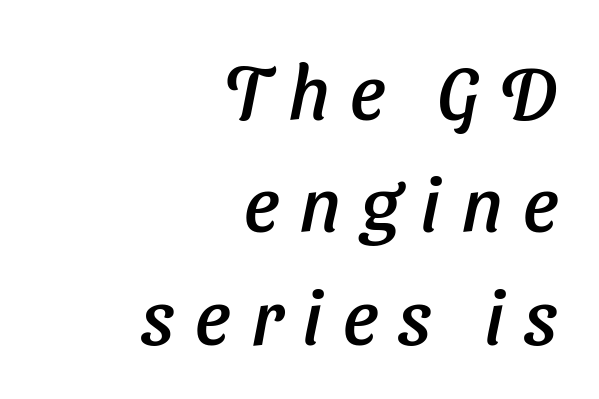
Horizontal alignment here is rightward, an uncommon choice for prose. The letters advance in unequal steps, a hallmark of proportional type. Any mark beneath the type? The region is blank. Here the glyphs are tracked loosely, breaking word shapes into spaced letters.
